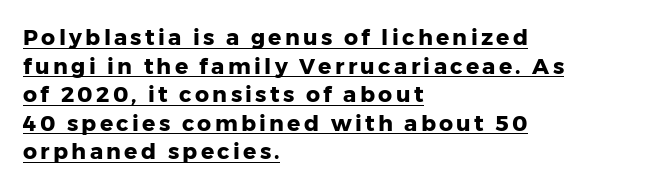
The image shows 22 px bold type, upright; set left-aligned, normal line spacing (1.3x), underlined.
